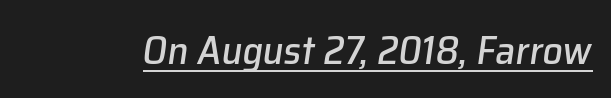
Q: Is the text italic (slanted)? A: Yes, it leans right by about 8 degrees.
Q: Is the text underlined? A: Yes.
Q: Is the spacing between letters normal or unusually wide? A: Normal.
Q: Width (condensed, normal, or wide)? A: Normal.
Q: Stroke contrast? A: Low.
Q: x-height? A: Medium.
Q: Monospaced? A: No.
